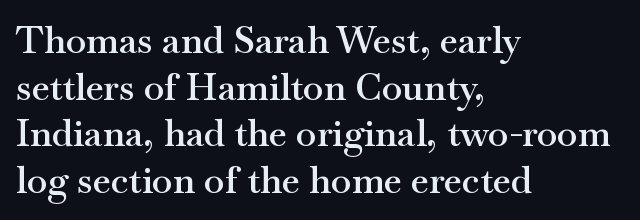
The image shows 37 px semibold, wide serif type, upright; set left-aligned, normal line spacing (1.26x), normal letter spacing, not underlined; medium stroke contrast and a small x-height.
